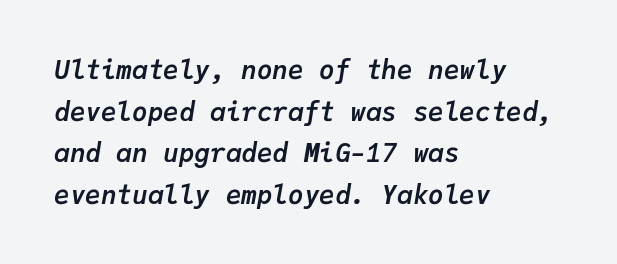
Q: Is the text bold? A: Yes.
Q: Is the text italic (slanted)? A: Yes, it leans right by about 9 degrees.
Q: Is the text underlined? A: No.
Q: How is the paragraph aligned? A: Left-aligned.
Q: Is the spacing between letters normal or unusually wide? A: Normal.
Q: Is the spacing between lines tight, normal or loose? A: Normal.
